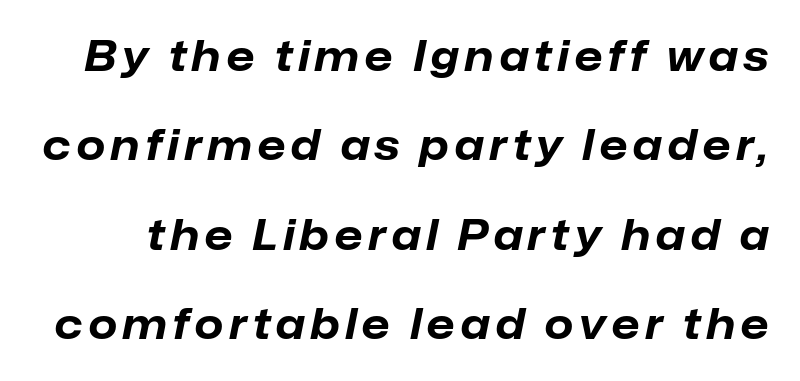
The image shows 41 px bold type, italic (leaning right); set loose line spacing (2.18x), not underlined; low stroke contrast and a medium x-height.
